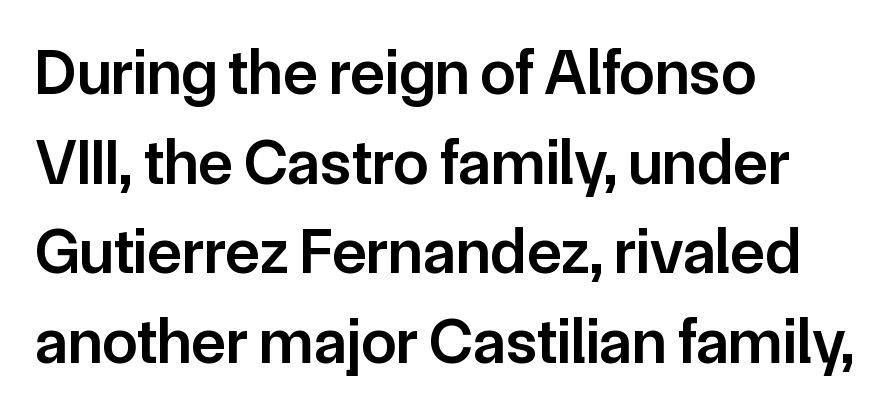
{"serif": "no", "italic": "no", "bold": "semi", "weight": "semibold", "width": "normal", "stroke_contrast": "low", "x_height": "medium", "monospaced": "no", "underline": "no", "align": "left", "line_spacing": "normal", "line_spacing_ratio": 1.4, "letter_spacing": "normal", "letter_spacing_em": 0.0, "glyph_px": 64}
